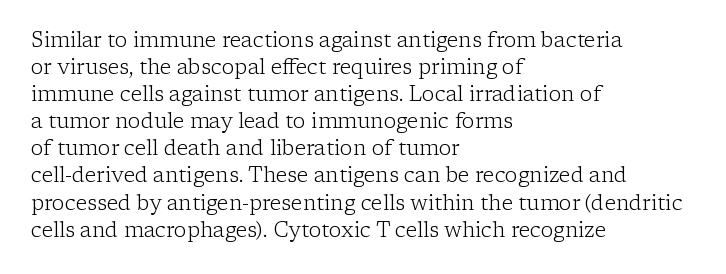
The passage shown is not underscored anywhere. Summary of vertical rhythm: regular, with standard interline spacing. The rag falls on the right side of this text block. Notice how the stems are strictly vertical — no italics here. Vertical stems look standard width or narrower in stroke.
